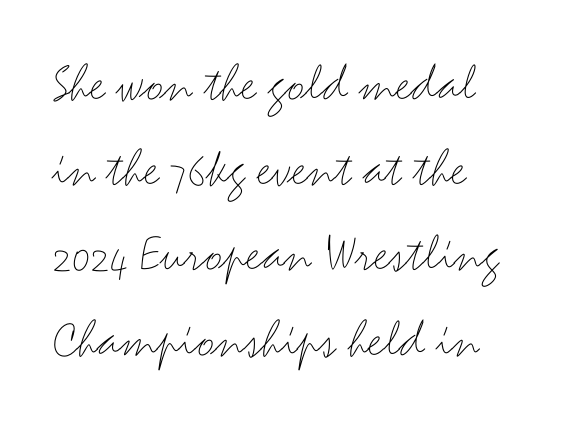
The image shows 55 px thin, wide sans-serif type; set left-aligned, normal line spacing (1.55x), normal letter spacing, not underlined; medium stroke contrast and a small x-height.
